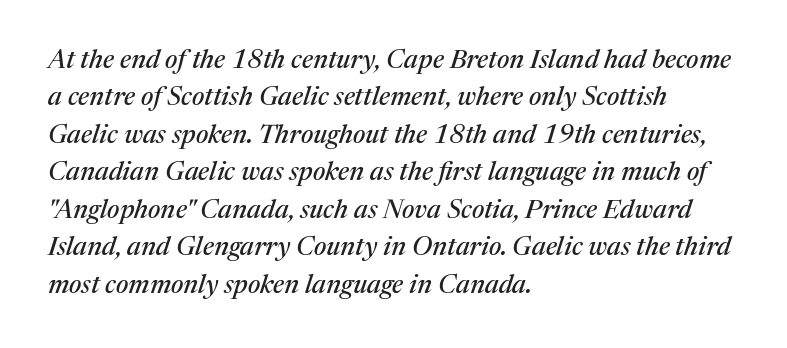
The image shows 26 px text type, italic (leaning right); set left-aligned, normal line spacing (1.44x), normal letter spacing, not underlined.
